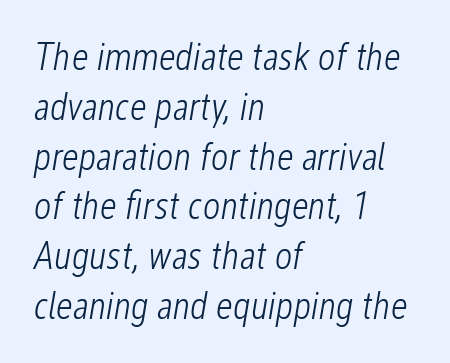
{"italic": "yes", "lean": "right", "slant_degrees": 12, "bold": "no", "weight": "light", "width": "condensed", "stroke_contrast": "low", "x_height": "medium", "monospaced": "no", "underline": "no", "align": "left", "line_spacing": "normal", "line_spacing_ratio": 1.31, "letter_spacing": "normal", "letter_spacing_em": 0.0, "glyph_px": 38}
